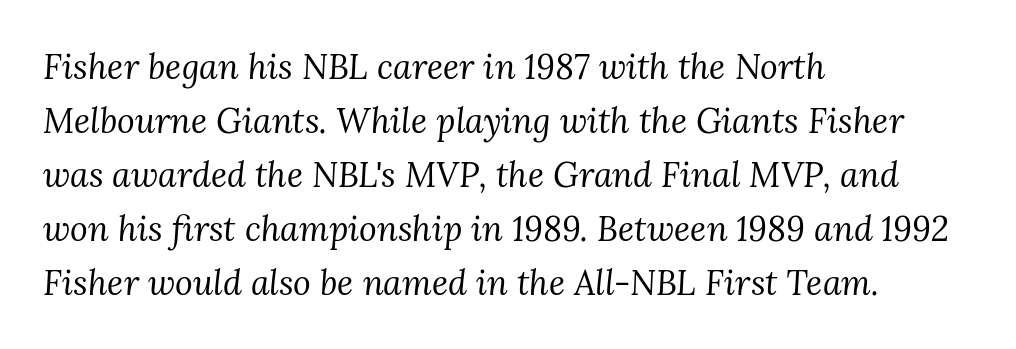
The image shows 34 px regular-weight serif type, italic (leaning right); set left-aligned, normal line spacing (1.59x), normal letter spacing, not underlined; medium stroke contrast and a medium x-height.
